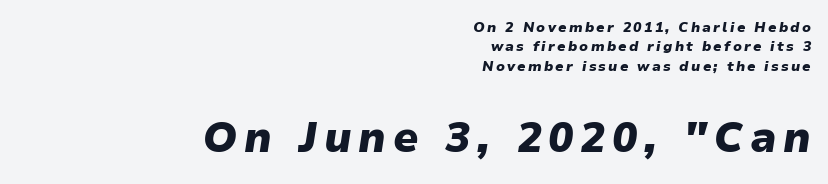
{"italic": "yes", "lean": "right", "slant_degrees": 9, "bold": "yes", "weight": "heavy", "width": "normal", "stroke_contrast": "low", "x_height": "medium", "monospaced": "no", "underline": "no", "align": "right", "line_spacing": "normal", "line_spacing_ratio": 1.39, "larger_block": "second", "size_ratio": 3.0, "glyph_px": 42}
